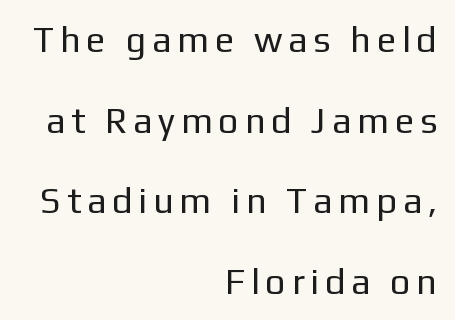
These lines are set flush right with a ragged left edge. Letterform terminals end flat and unadorned throughout the passage. The area under the type is left untouched. The font's upright variant was chosen for this text. These lines are rendered in a variable-pitch font. No extra ink here — the face is not bold.
